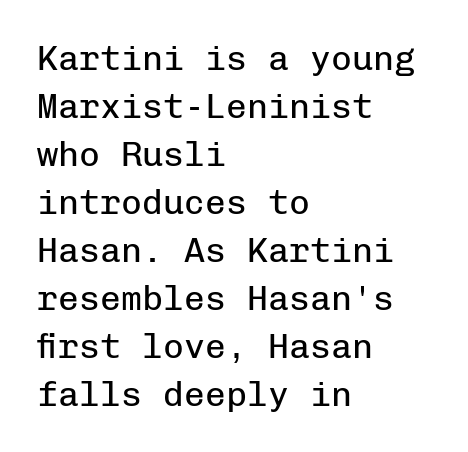
The image shows 35 px regular-weight sans-serif type, upright, monospaced; set left-aligned, normal line spacing (1.37x), normal letter spacing, not underlined; low stroke contrast and a medium x-height.
